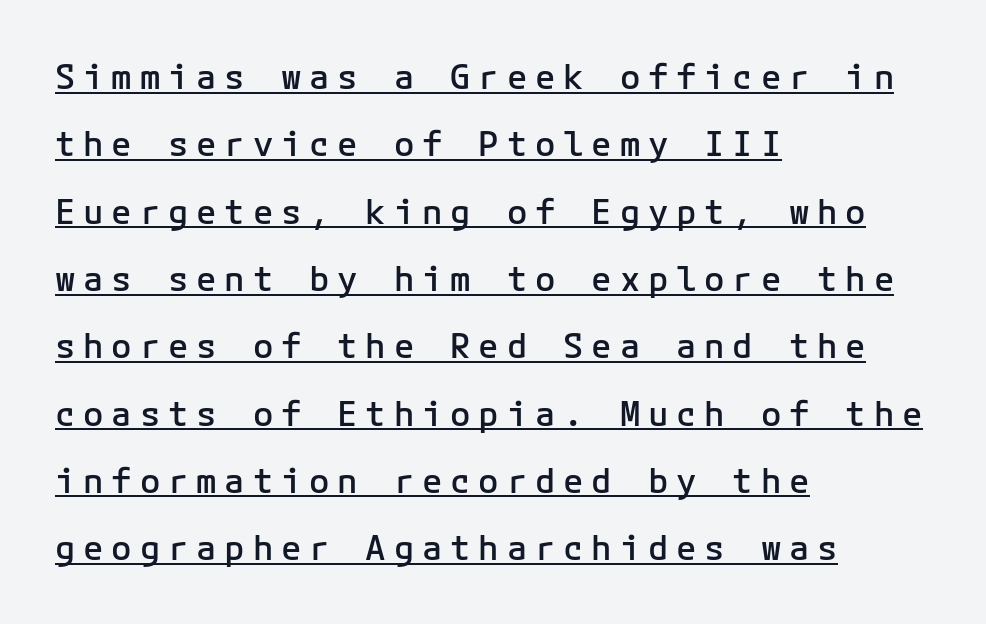
{"serif": "no", "italic": "no", "bold": "semi", "weight": "semibold", "width": "normal", "stroke_contrast": "low", "x_height": "medium", "monospaced": "yes", "underline": "yes", "align": "left", "line_spacing": "loose", "line_spacing_ratio": 1.98, "letter_spacing": "wide", "letter_spacing_em": 0.23, "glyph_px": 34}
